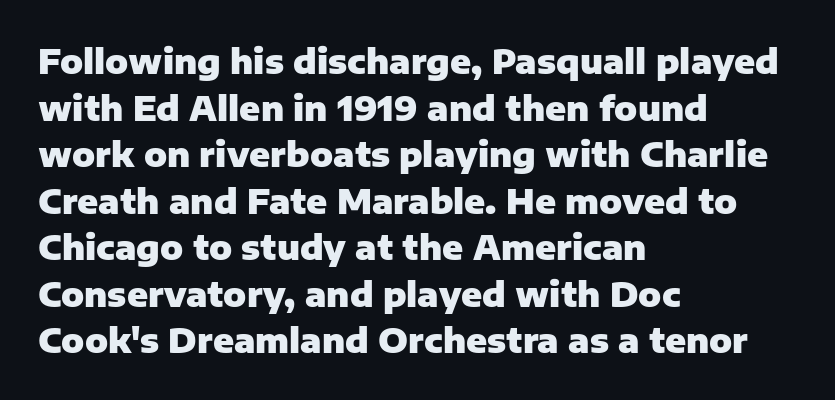
{"serif": "no", "italic": "no", "bold": "yes", "weight": "heavy", "width": "normal", "stroke_contrast": "low", "x_height": "medium", "monospaced": "no", "underline": "no", "align": "left", "line_spacing": "normal", "line_spacing_ratio": 1.37, "letter_spacing": "normal", "letter_spacing_em": 0.0, "glyph_px": 34}
